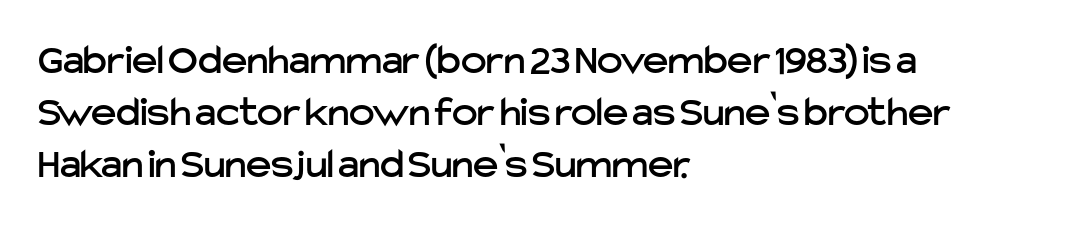
{"serif": "no", "italic": "no", "width": "normal", "stroke_contrast": "low", "x_height": "medium", "monospaced": "no", "underline": "no", "align": "left", "line_spacing_ratio": 1.21, "letter_spacing": "normal", "letter_spacing_em": 0.0, "glyph_px": 43}
